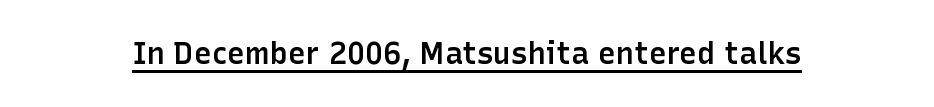
The image shows 30 px semibold sans-serif type, upright; set normal letter spacing, underlined; low stroke contrast and a medium x-height.
